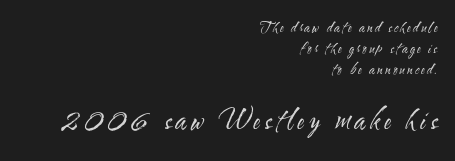
This reads as an unemphasized weight, regular at the heaviest. Layout note: lines flush right. The passage shown stacks its lines at a standard gap.
